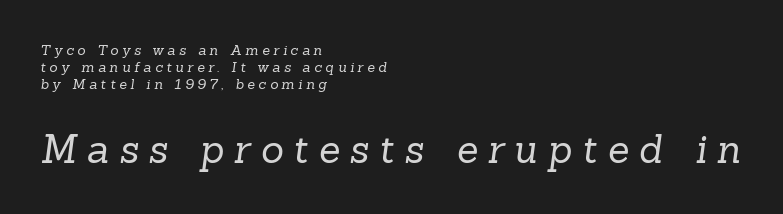
Q: Is the text bold? A: No.
Q: Is the typeface a serif or a sans-serif typeface? A: Serif.
Q: Is the text underlined? A: No.
Q: How is the paragraph aligned? A: Left-aligned.
Q: Is the spacing between letters normal or unusually wide? A: Unusually wide.
Q: Which block of text is set in a larger size, the first (top) or the second (bottom)? A: The second (bottom) one.
Q: Width (condensed, normal, or wide)? A: Normal.
Q: Stroke contrast? A: Low.
Q: x-height? A: Medium.
Q: Monospaced? A: No.
